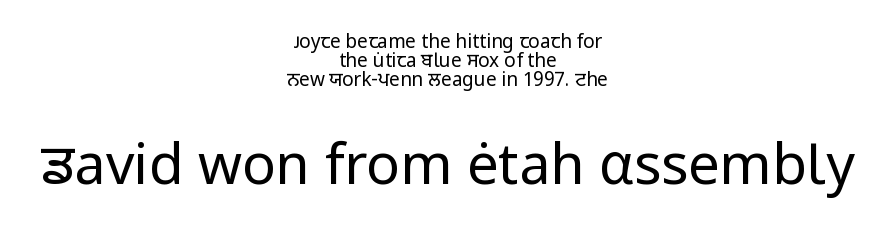
The image shows 56 px regular-weight sans-serif type, upright; set centered, tight line spacing (1.01x), normal letter spacing, not underlined; the second (bottom) block is 2.95x larger; low stroke contrast and a medium x-height.
